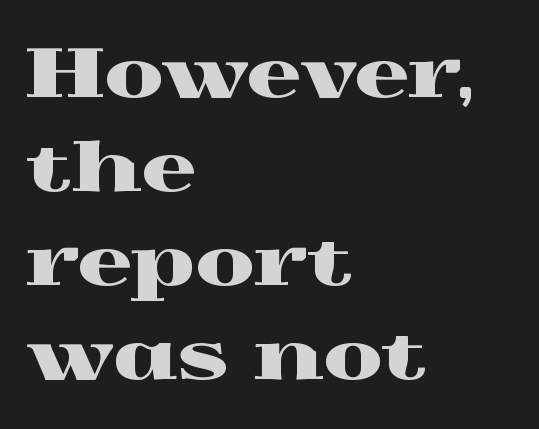
The image shows 68 px wide serif type, upright; set left-aligned, normal line spacing (1.38x), normal letter spacing, not underlined; a medium x-height.
